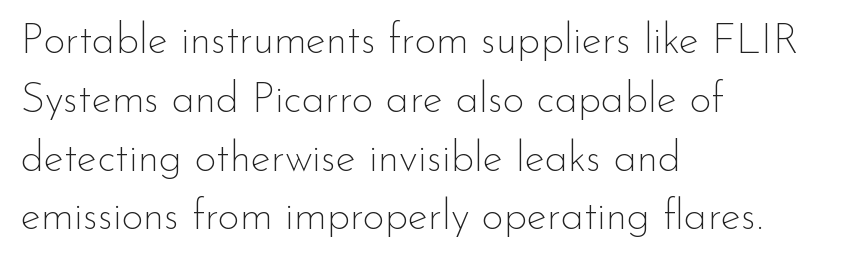
Summary of weight: not heavy and not bold. No extra tracking has been applied to these lines. This sample has the flowing, uneven cadence of proportional lettering. The font's upright variant was chosen for this text. Successive baselines arrive at the customary interval. If you drew a ruler down the left edge, every line would touch it.
